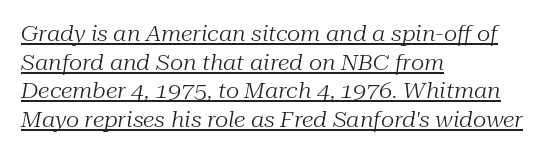
The image shows 21 px text type, italic (leaning right); set left-aligned, normal line spacing (1.36x), normal letter spacing, underlined.
